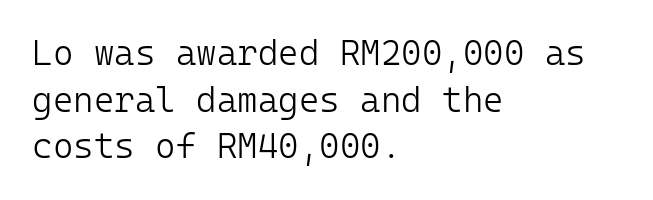
{"serif": "no", "italic": "no", "bold": "no", "weight": "light", "width": "normal", "stroke_contrast": "low", "x_height": "medium", "monospaced": "yes", "underline": "no", "align": "left", "line_spacing": "normal", "line_spacing_ratio": 1.33, "letter_spacing": "normal", "letter_spacing_em": 0.0, "glyph_px": 35}
